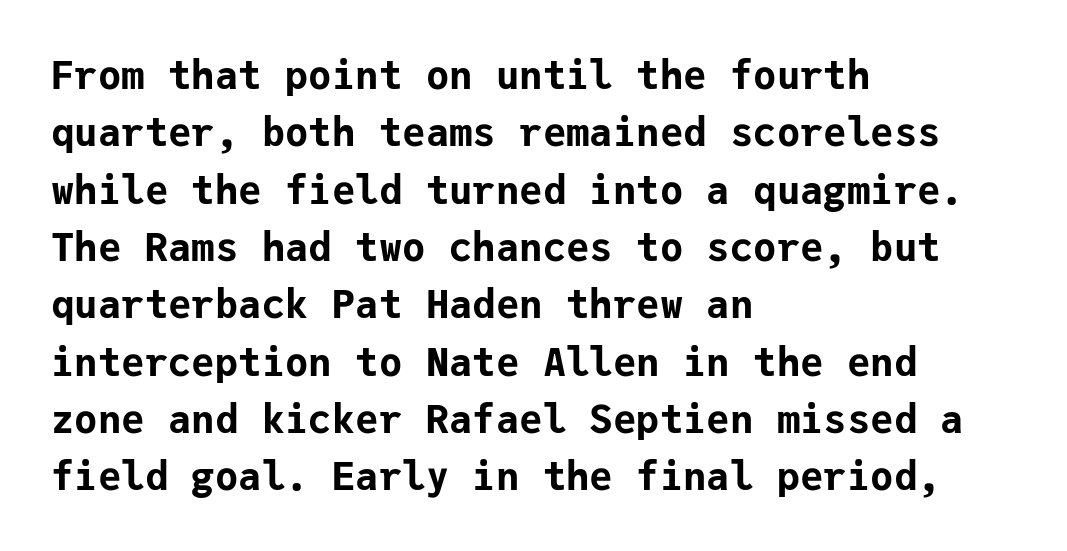
The letters sit at their default tracking, neither squeezed nor spread. Descenders hang freely into open space. The designer went with a sans here, leaving each stem footless. Caption: bold face, heavy strokes. No italicization has been applied; the sample stays upright. This rendering uses left alignment, leaving the right contour irregular.
